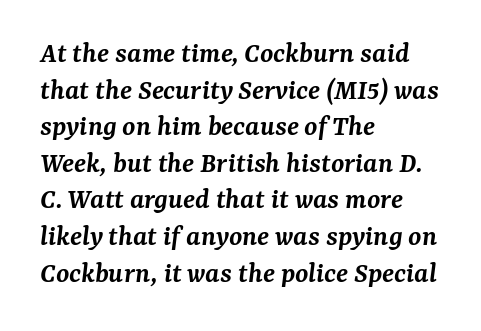
The image shows 30 px semibold serif type, italic (leaning right); set left-aligned, line spacing 1.22x, normal letter spacing, not underlined; medium stroke contrast and a medium x-height.
